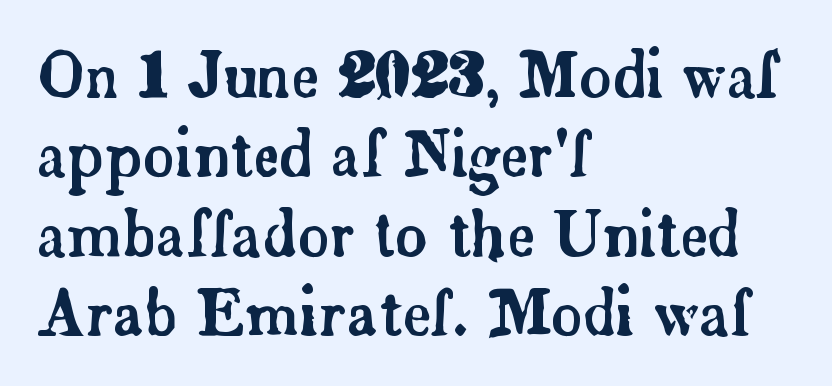
Q: Is the text italic (slanted)? A: No, it is upright.
Q: Is the typeface a serif or a sans-serif typeface? A: Serif.
Q: Is the text underlined? A: No.
Q: How is the paragraph aligned? A: Left-aligned.
Q: Is the spacing between letters normal or unusually wide? A: Normal.
Q: Is the spacing between lines tight, normal or loose? A: Normal.
Q: Width (condensed, normal, or wide)? A: Normal.
Q: Stroke contrast? A: Low.
Q: x-height? A: Small.
Q: Monospaced? A: No.
